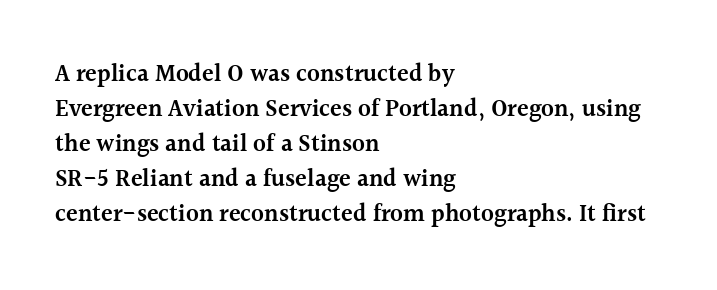
Leading matches the norm, producing a regular column. This sample uses an upright cut, with every glyph sitting square on the baseline. A fair bit of extra ink — the face is semibold, not bold. Does the copy run flush right? No — it runs flush left. This rendering features lettering with no underline. Between one letter and the next there's only the usual sliver of space.
